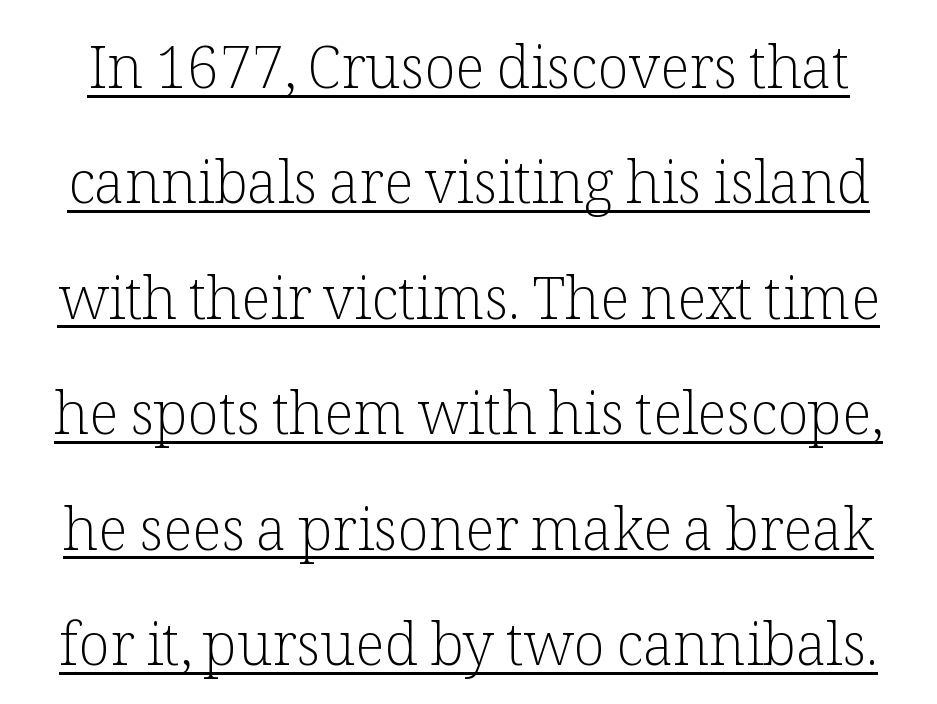
The image shows 58 px light serif type, upright; set loose line spacing (1.99x), normal letter spacing, underlined; low stroke contrast and a medium x-height.
